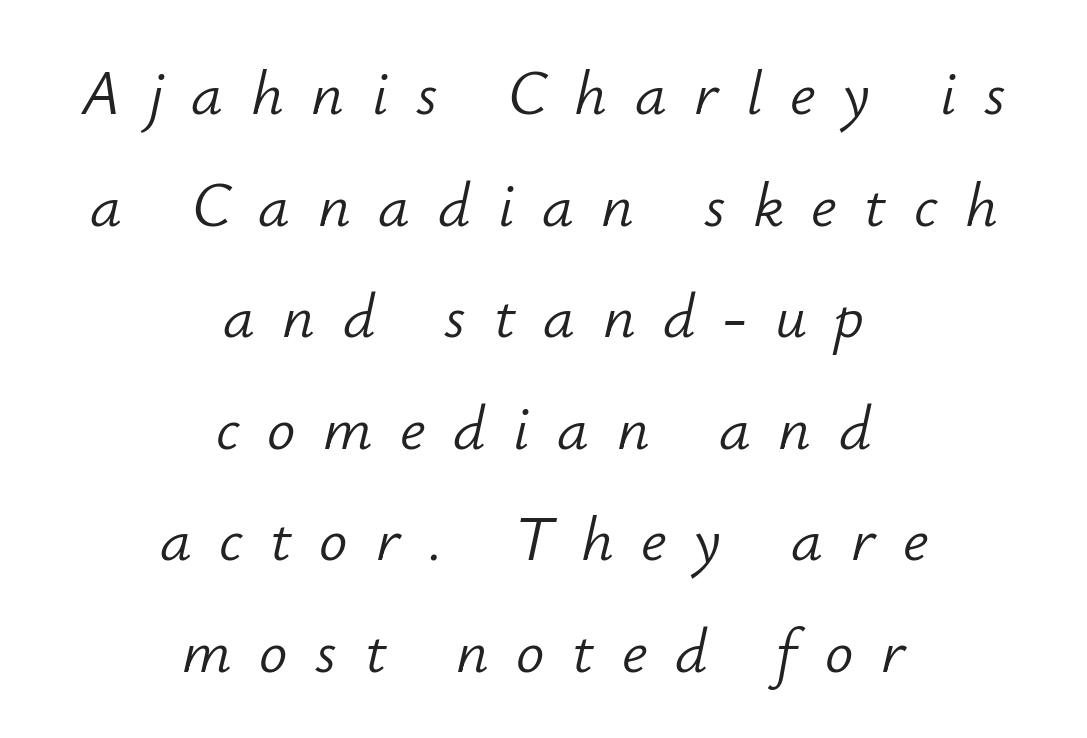
{"italic": "yes", "lean": "right", "slant_degrees": 12, "bold": "no", "weight": "light", "width": "normal", "stroke_contrast": "low", "x_height": "small", "monospaced": "no", "underline": "no", "align": "center", "line_spacing_ratio": 1.77, "letter_spacing": "wide", "letter_spacing_em": 0.44, "glyph_px": 63}
